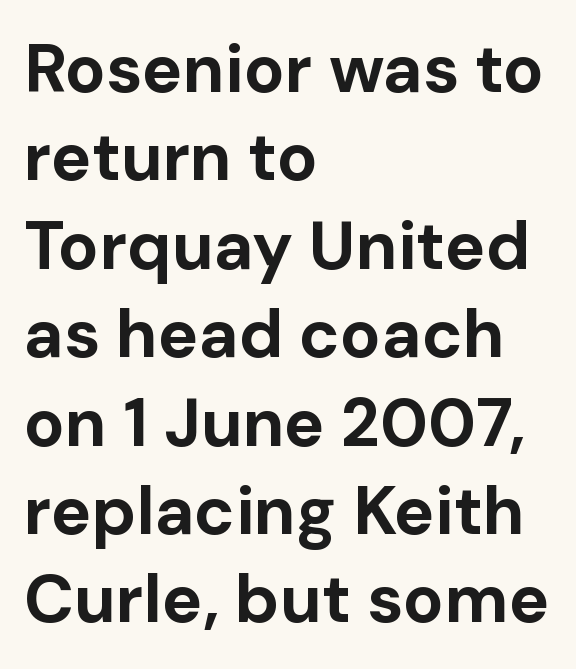
The image shows 68 px bold sans-serif type, upright; set left-aligned, normal line spacing (1.3x), normal letter spacing, not underlined; low stroke contrast and a medium x-height.
